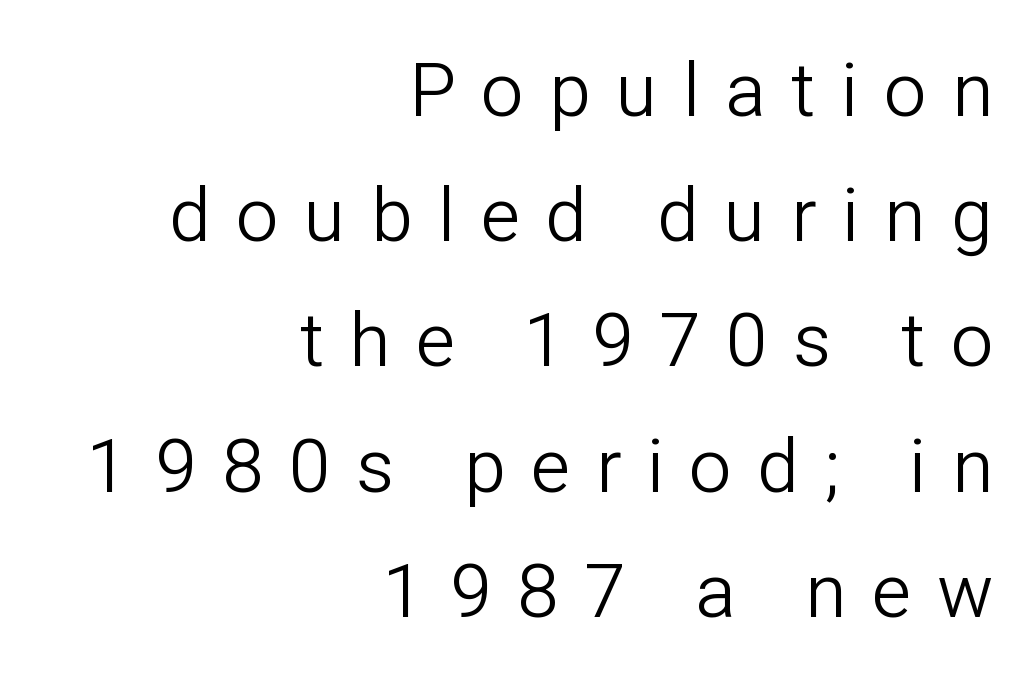
The image shows 75 px light sans-serif type, upright; set right-aligned, normal line spacing (1.67x), unusually wide letter spacing (+0.34 em), not underlined; low stroke contrast and a medium x-height.
